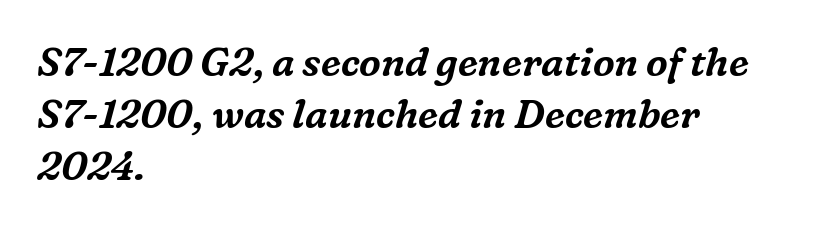
The compositor pushed each line to the left boundary. The passage shown is typeset with a serif family. This rendering features lettering with no underline. What's the leading like? Ordinary, nothing unusual. The font's italic variant was chosen for this text.
